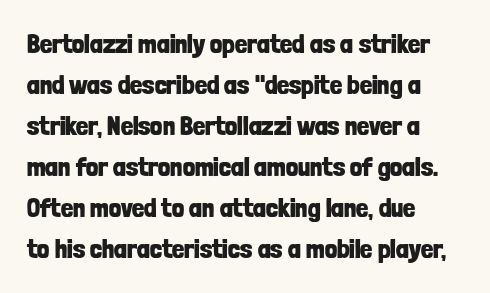
The image shows 27 px bold type, upright; set left-aligned, normal line spacing (1.52x), normal letter spacing, not underlined.
